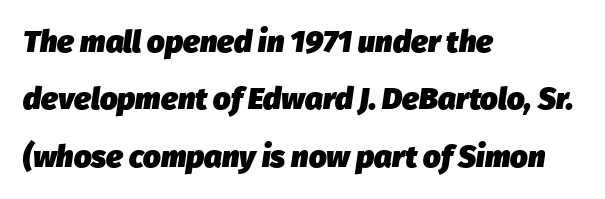
An italicized treatment has been applied to the whole sample. Spacing between characters is what you'd get straight out of the box. The typesetter chose a ragged-right arrangement here. In terms of weight, the rendering is a true, heavy bold. Only glyphs here, with clear space below each row. Think of a printed novel: that variable character pitch is what you see here.
